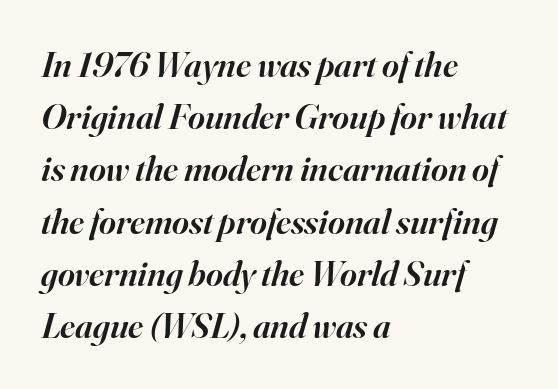
A typesetter would call this zero additional tracking. It's the slanting kind of type. The foot of each line stays bare and open. Font category for this specimen: serif. Normally led — the rows are evenly, conventionally spaced. What weight is shown? A semibold, between regular and bold.
